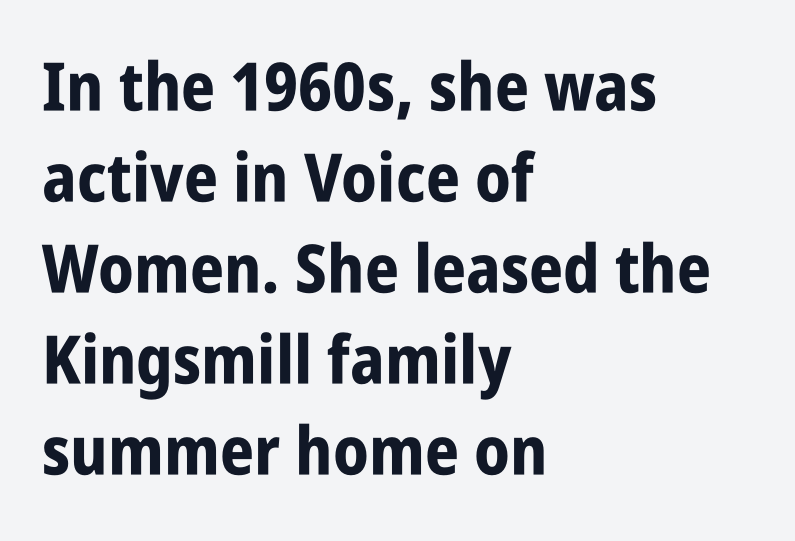
The image shows 67 px bold, condensed sans-serif type, upright; set left-aligned, normal line spacing (1.36x), normal letter spacing, not underlined; low stroke contrast and a large x-height.
